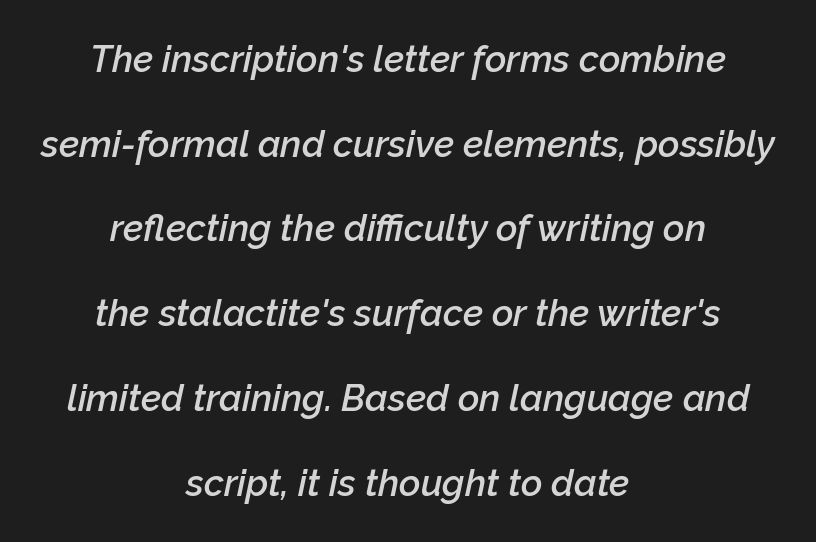
{"italic": "yes", "lean": "right", "slant_degrees": 12, "bold": "semi", "weight": "semibold", "width": "normal", "stroke_contrast": "low", "x_height": "medium", "monospaced": "no", "underline": "no", "align": "center", "line_spacing": "loose", "line_spacing_ratio": 2.29, "letter_spacing": "normal", "letter_spacing_em": 0.0, "glyph_px": 37}
